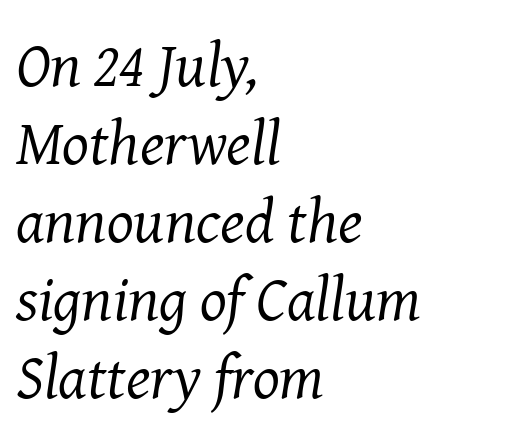
The letters advance in unequal steps, a hallmark of proportional type. Beneath every word, the page is bare. All the whitespace from short lines collects on the right. The horizontal fit of the characters is conventional and even. Is this a sans? No — the strokes have serifs. Designer's note — italics engaged.
